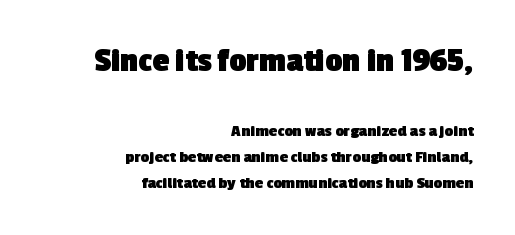
The letters in the upper block stand taller than those in the block below. One-word summary of the alignment: right. Note: no serifs on the glyphs. Is there much room between lines? A standard amount, neither cramped nor airy. Clear beneath every line of the passage.
